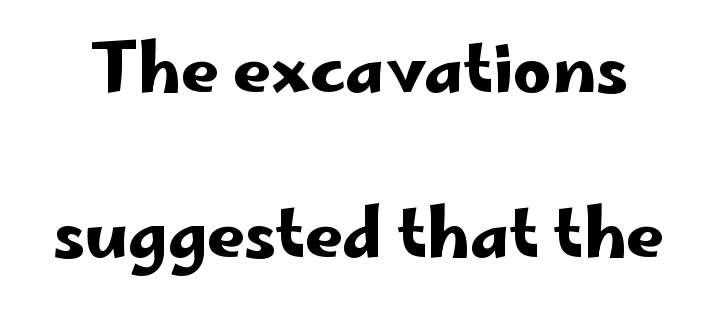
{"serif": "no", "italic": "no", "width": "wide", "stroke_contrast": "low", "x_height": "small", "monospaced": "no", "underline": "no", "line_spacing": "loose", "line_spacing_ratio": 2.5, "letter_spacing": "normal", "letter_spacing_em": 0.0, "glyph_px": 66}
